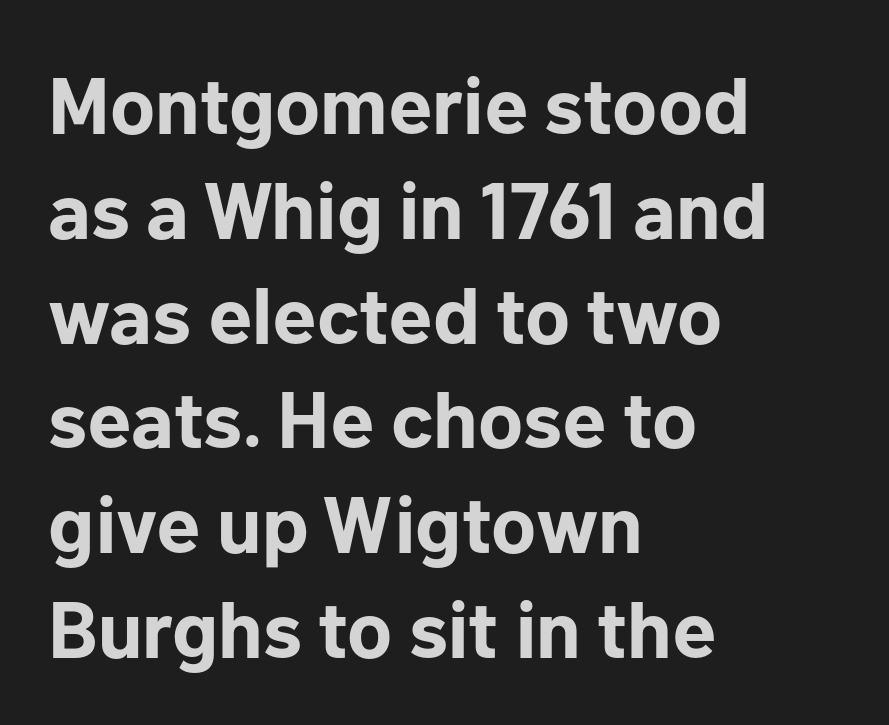
Q: Is the text bold? A: Yes.
Q: Is the text italic (slanted)? A: No, it is upright.
Q: Is the typeface a serif or a sans-serif typeface? A: Sans-serif.
Q: Is the text underlined? A: No.
Q: How is the paragraph aligned? A: Left-aligned.
Q: Is the spacing between letters normal or unusually wide? A: Normal.
Q: Is the spacing between lines tight, normal or loose? A: Normal.
Q: Width (condensed, normal, or wide)? A: Normal.
Q: Stroke contrast? A: Low.
Q: x-height? A: Medium.
Q: Monospaced? A: No.
